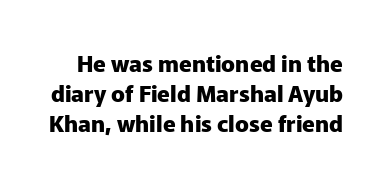
The image shows 23 px bold type, upright; set normal line spacing (1.31x), normal letter spacing, not underlined.
